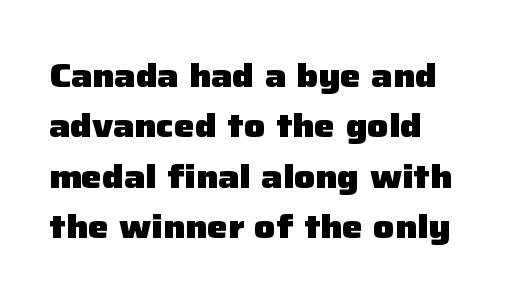
The type is set solid horizontally, with unmodified tracking. Check where the strokes stop: nothing finishes them off — pure sans. The passage shown stacks its lines at a standard gap. Descenders are the only things crossing below the line. A student would call this left alignment; a typographer would say flush left, rag right.
